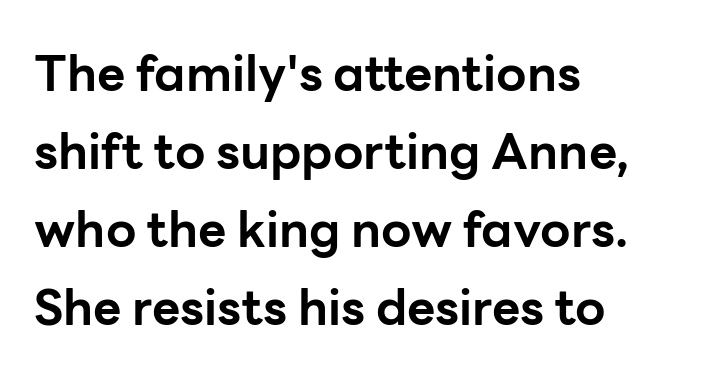
{"serif": "no", "italic": "no", "bold": "yes", "weight": "bold", "width": "normal", "stroke_contrast": "low", "x_height": "medium", "monospaced": "no", "underline": "no", "align": "left", "line_spacing": "normal", "line_spacing_ratio": 1.59, "letter_spacing": "normal", "letter_spacing_em": 0.0, "glyph_px": 49}
